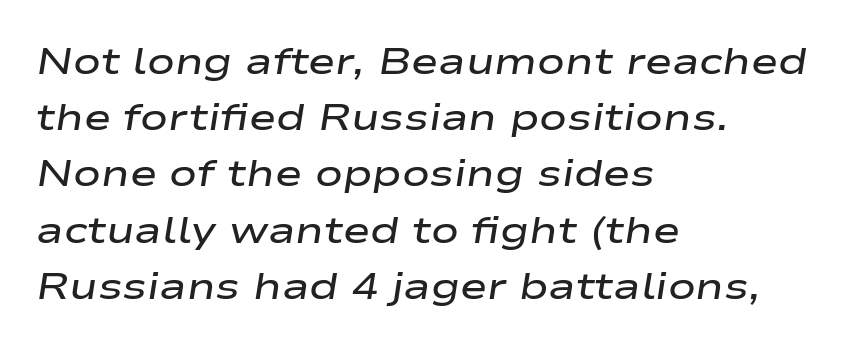
{"italic": "yes", "lean": "right", "slant_degrees": 9, "bold": "semi", "weight": "semibold", "width": "wide", "stroke_contrast": "low", "x_height": "medium", "monospaced": "no", "underline": "no", "align": "left", "line_spacing": "normal", "line_spacing_ratio": 1.52, "letter_spacing": "normal", "letter_spacing_em": 0.0, "glyph_px": 37}
